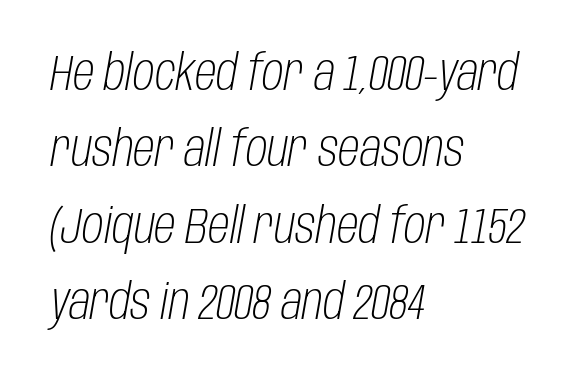
Q: Is the text bold? A: No.
Q: Is the text italic (slanted)? A: Yes, it leans right by about 10 degrees.
Q: Is the text underlined? A: No.
Q: How is the paragraph aligned? A: Left-aligned.
Q: Is the spacing between letters normal or unusually wide? A: Normal.
Q: Is the spacing between lines tight, normal or loose? A: Normal.
Q: Width (condensed, normal, or wide)? A: Condensed.
Q: Stroke contrast? A: Low.
Q: x-height? A: Large.
Q: Monospaced? A: No.
